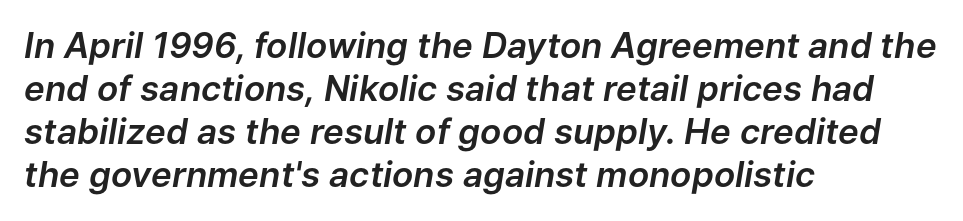
Q: Is the text italic (slanted)? A: Yes, it leans right by about 9 degrees.
Q: Is the text underlined? A: No.
Q: How is the paragraph aligned? A: Left-aligned.
Q: Is the spacing between letters normal or unusually wide? A: Normal.
Q: Width (condensed, normal, or wide)? A: Normal.
Q: Stroke contrast? A: Low.
Q: x-height? A: Medium.
Q: Monospaced? A: No.
